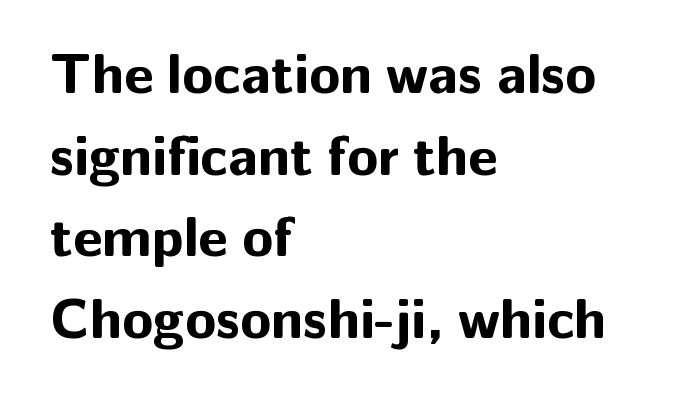
The image shows 57 px bold sans-serif type, upright; set left-aligned, normal line spacing (1.43x), normal letter spacing, not underlined; low stroke contrast and a medium x-height.
